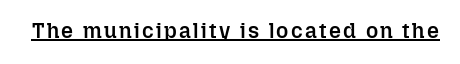
{"italic": "no", "bold": "semi", "underline": "yes", "glyph_px": 21}
